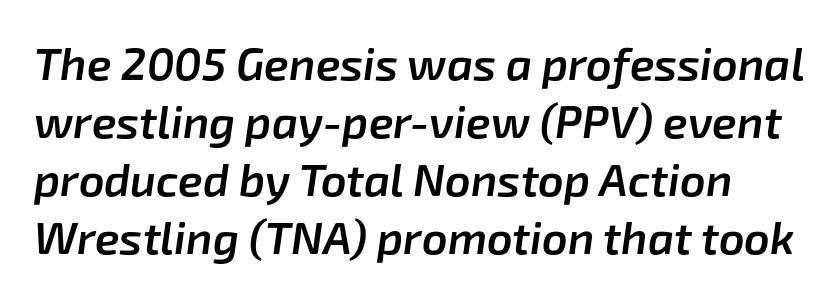
The image shows 45 px semibold type, italic (leaning right); set normal line spacing (1.29x), normal letter spacing, not underlined; low stroke contrast and a medium x-height.
